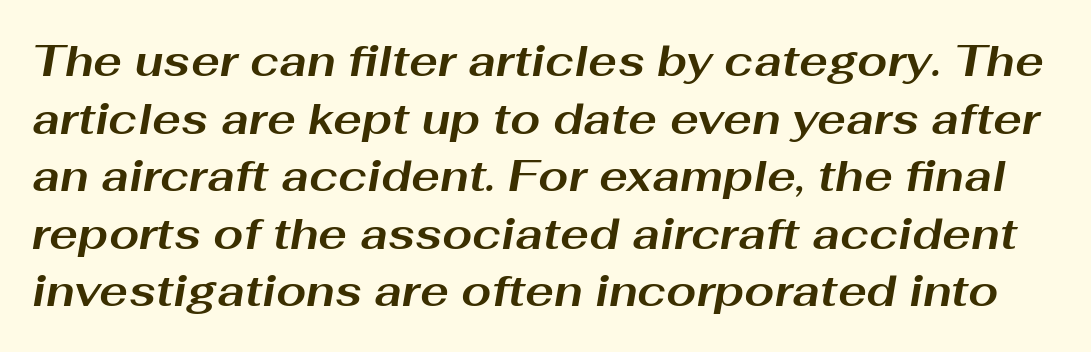
{"italic": "yes", "lean": "right", "slant_degrees": 10, "bold": "yes", "weight": "bold", "width": "wide", "stroke_contrast": "medium", "x_height": "medium", "monospaced": "no", "underline": "no", "line_spacing": "normal", "line_spacing_ratio": 1.34, "letter_spacing": "normal", "letter_spacing_em": 0.0, "glyph_px": 43}
